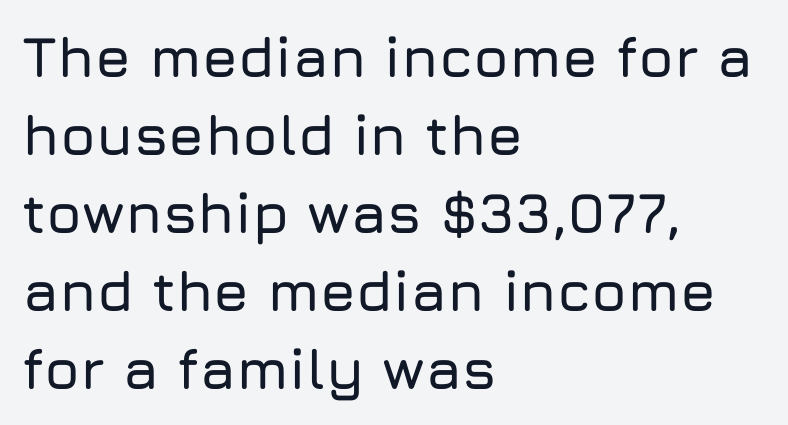
The specimen reads as upright at a glance. These lines keep a tight, regular rhythm from letter to letter. All the whitespace from short lines collects on the right. Regular leading. Descender tails drop into unmarked territory.
